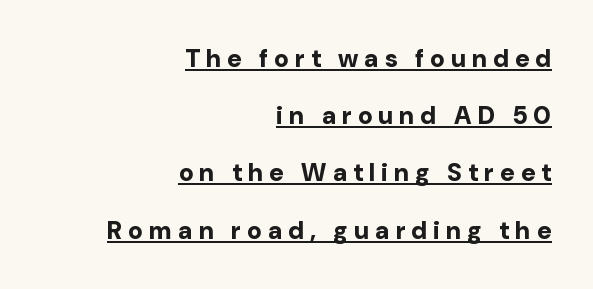
Characters remain perfectly vertical along every line. Students, note that the glyphs here are deliberately spaced far apart. You can see a thin bar hugging the bottom of the glyphs. Which margin do the lines hug? The right one — the left edge is uneven. Notice how thick the strokes are: this is what a full bold looks like. The passage shown stacks its lines with a broad gap.
